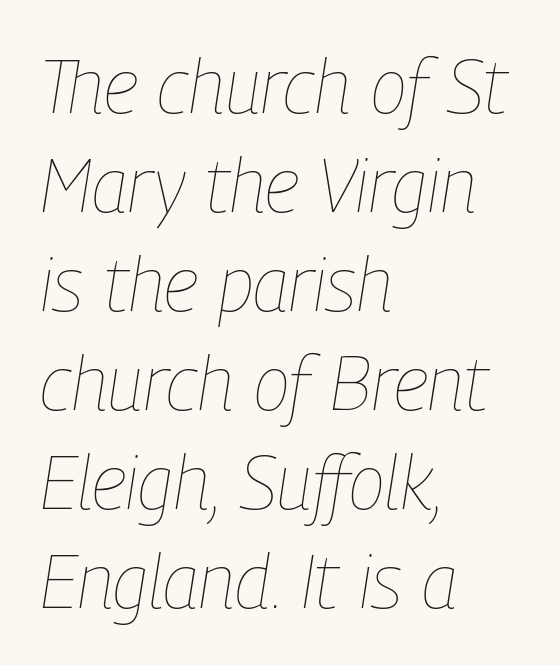
The image shows 75 px thin, condensed type, italic (leaning right); set left-aligned, normal line spacing (1.32x), normal letter spacing, not underlined; low stroke contrast and a medium x-height.
